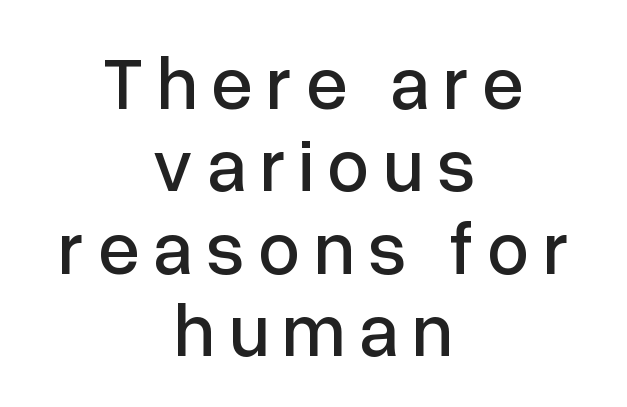
{"serif": "no", "italic": "no", "width": "normal", "stroke_contrast": "low", "x_height": "medium", "monospaced": "no", "underline": "no", "align": "center", "line_spacing": "tight", "line_spacing_ratio": 1.1, "glyph_px": 75}
